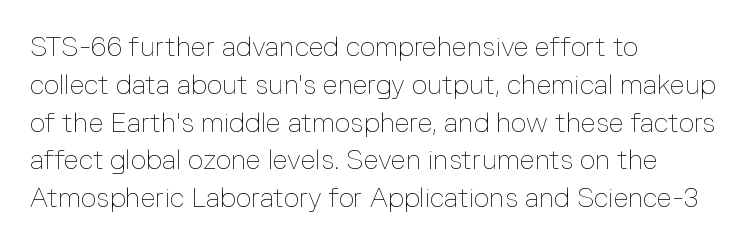
{"italic": "no", "bold": "no", "underline": "no", "align": "left", "line_spacing": "normal", "line_spacing_ratio": 1.4, "letter_spacing": "normal", "letter_spacing_em": 0.0, "glyph_px": 27}
